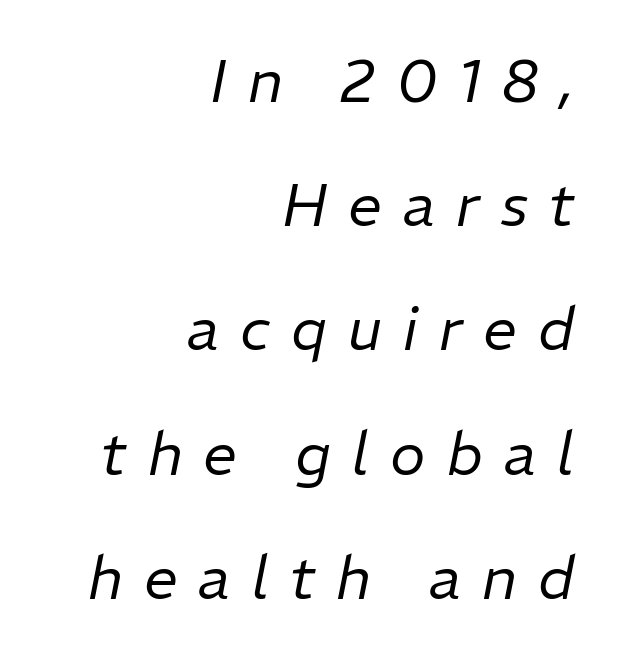
The image shows 60 px regular-weight type, italic (leaning right); set right-aligned, loose line spacing (2.07x), unusually wide letter spacing (+0.35 em), not underlined; low stroke contrast and a medium x-height.
